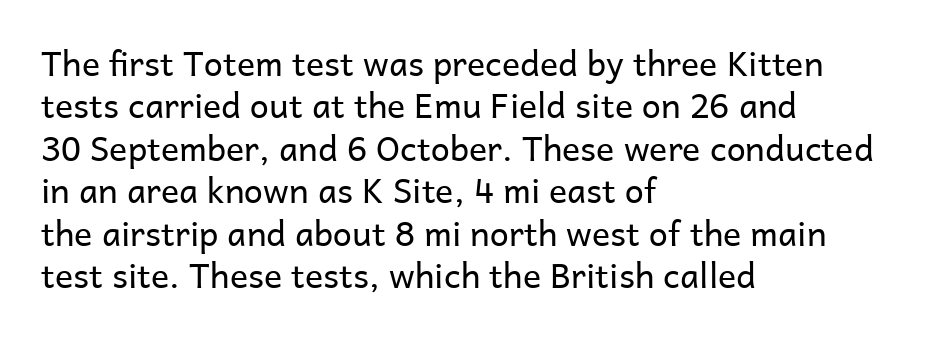
Looks like regular typesetting: each glyph gets only the width it needs. The designer went with a sans here, leaving each stem footless. In CSS terms this would be text-align: left. Check the space under the baseline: it is left empty. The specimen reads as upright at a glance.
